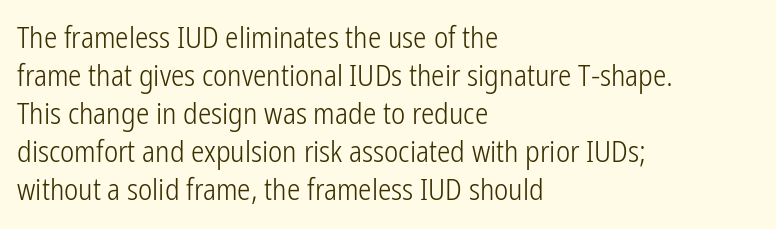
The image shows 30 px light, condensed sans-serif type, upright; set left-aligned, normal line spacing (1.27x), normal letter spacing, not underlined; low stroke contrast and a medium x-height.
